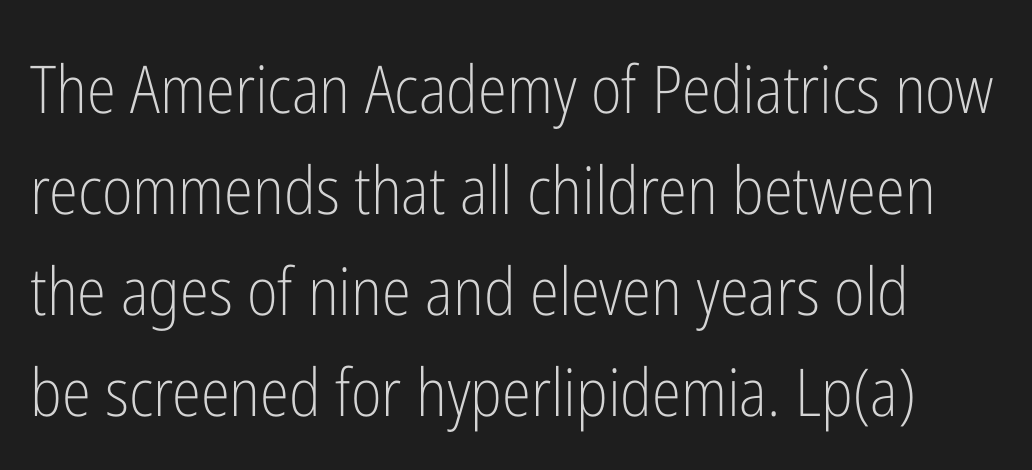
The image shows 66 px light, condensed sans-serif type, upright; set normal line spacing (1.53x), normal letter spacing, not underlined; low stroke contrast and a medium x-height.
